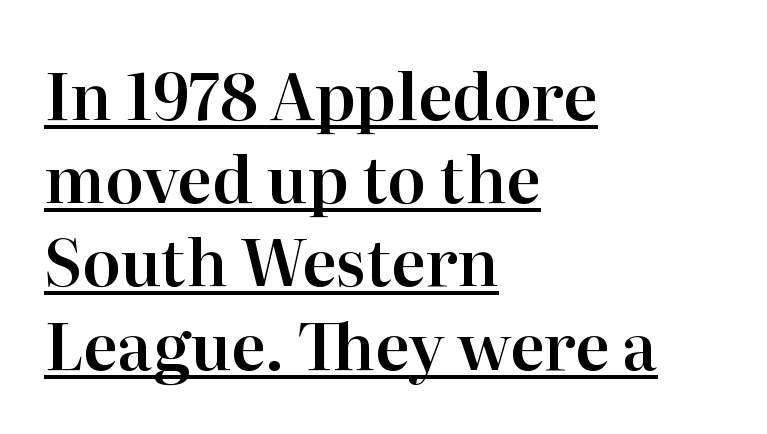
The image shows 64 px serif type, upright; set left-aligned, normal line spacing (1.3x), normal letter spacing, underlined; high stroke contrast and a medium x-height.
